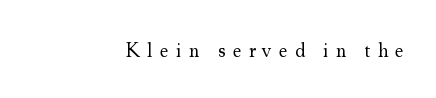
Q: Is the text bold? A: No.
Q: Is the text italic (slanted)? A: No, it is upright.
Q: Is the text underlined? A: No.
Q: Is the spacing between letters normal or unusually wide? A: Unusually wide.
